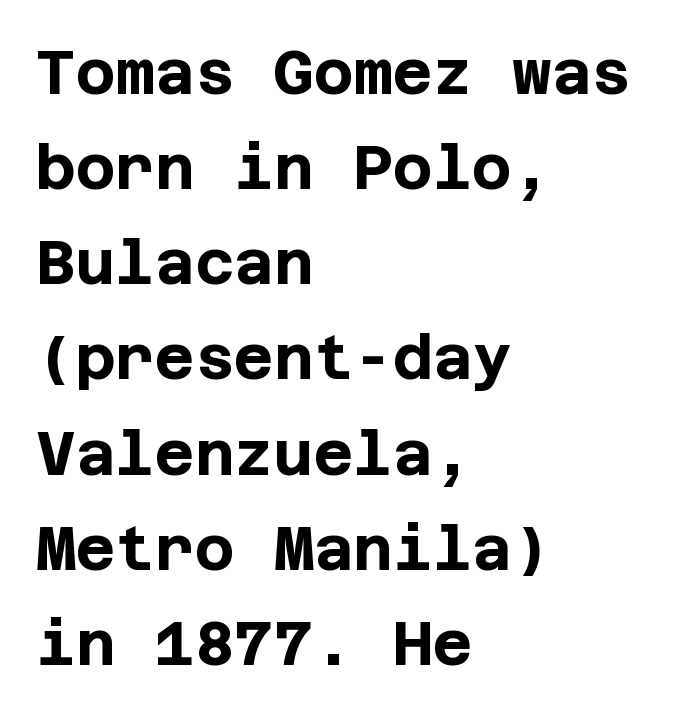
The image shows 61 px bold sans-serif type, upright; set left-aligned, normal line spacing (1.56x), normal letter spacing, not underlined; low stroke contrast and a large x-height.
